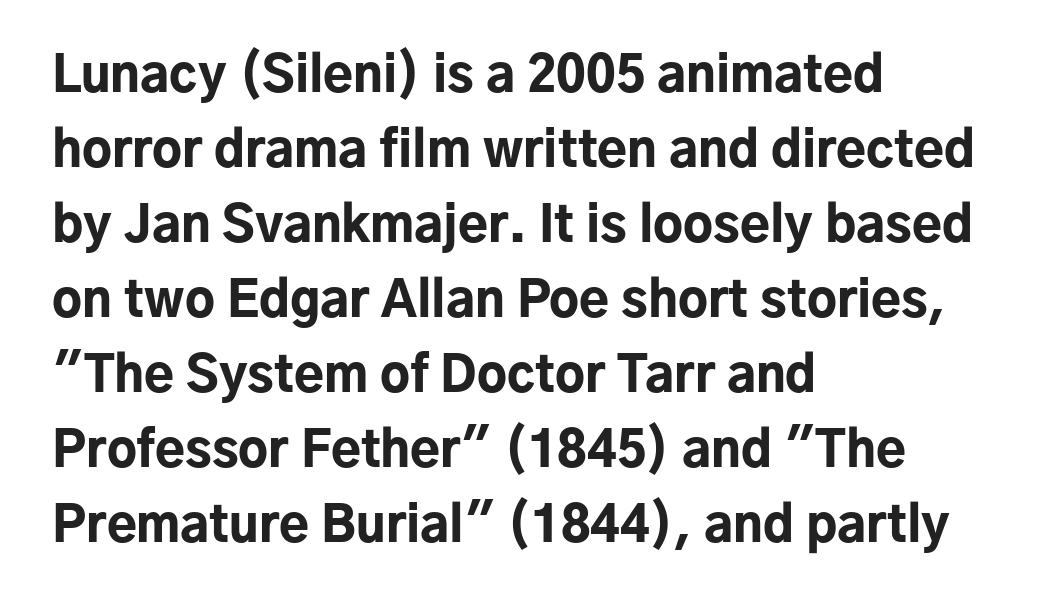
Typeset ragged right — the left edge is the straight one. The rows are spaced the way most documents space them. Only glyphs here, with clear space below each row. The passage shown is typeset with a sans-serif family. This sample uses an upright cut, with every glyph sitting square on the baseline. Think of a printed novel: that variable character pitch is what you see here.
